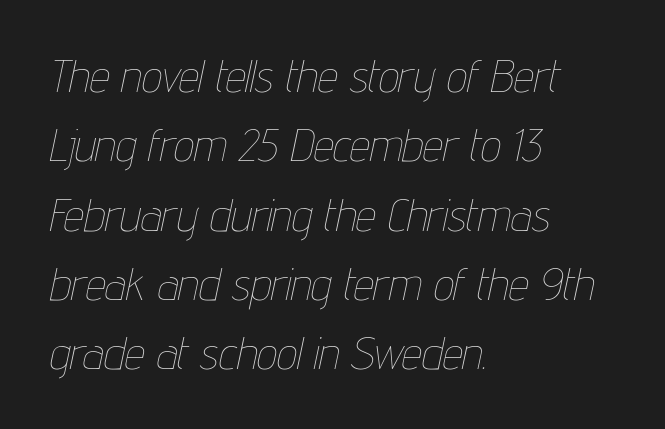
The weight would be labelled regular, book, light, or lighter still. A typesetter would call this zero additional tracking. These lines are rendered in a variable-pitch font. Emphasis-style slanted type is in use.
